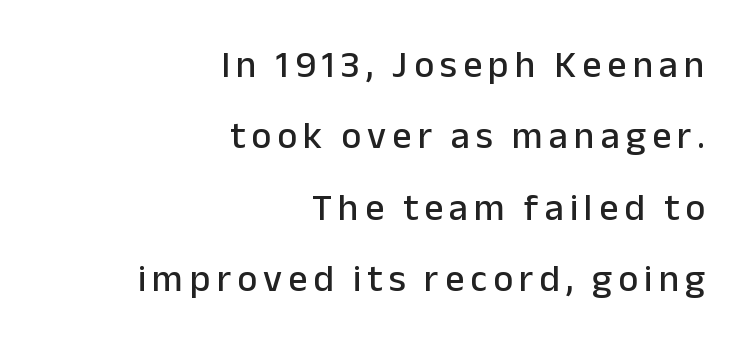
The image shows 38 px sans-serif type, upright; set right-aligned, line spacing 1.88x, not underlined; low stroke contrast and a medium x-height.
